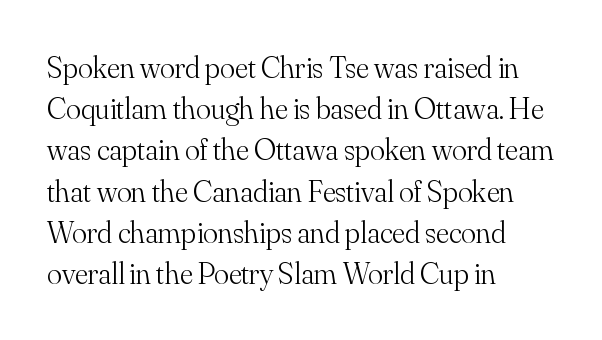
Q: Is the text bold? A: No.
Q: Is the text italic (slanted)? A: No, it is upright.
Q: Is the typeface a serif or a sans-serif typeface? A: Serif.
Q: Is the text underlined? A: No.
Q: How is the paragraph aligned? A: Left-aligned.
Q: Is the spacing between letters normal or unusually wide? A: Normal.
Q: Is the spacing between lines tight, normal or loose? A: Normal.
Q: Width (condensed, normal, or wide)? A: Normal.
Q: Stroke contrast? A: Medium.
Q: x-height? A: Small.
Q: Monospaced? A: No.
